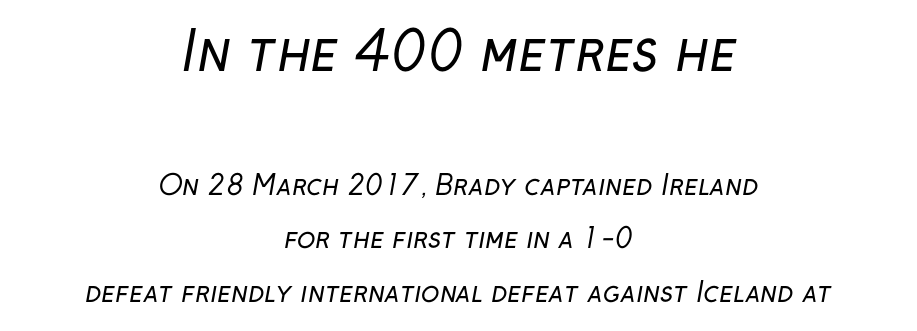
{"serif": "no", "bold": "no", "weight": "regular", "width": "normal", "stroke_contrast": "low", "x_height": "medium", "monospaced": "no", "underline": "no", "align": "center", "line_spacing": "loose", "line_spacing_ratio": 1.99, "letter_spacing": "normal", "letter_spacing_em": 0.0, "larger_block": "first", "size_ratio": 2.0, "glyph_px": 54}
